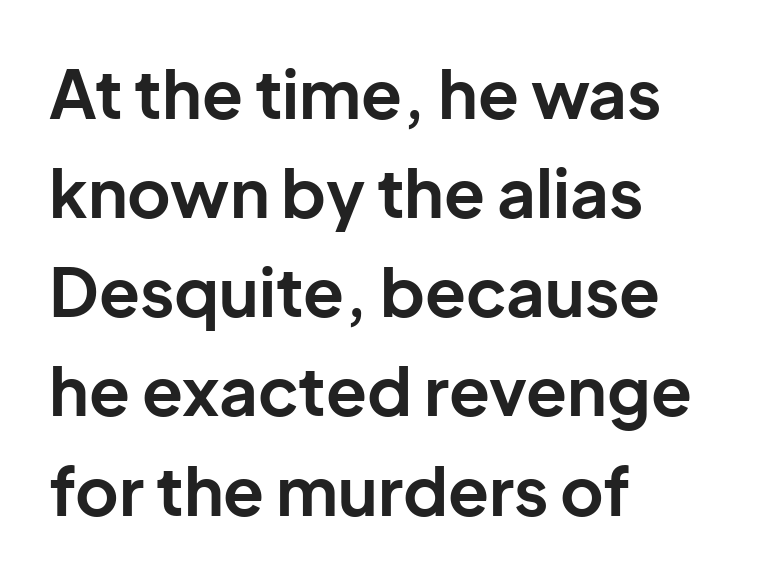
Q: Is the text bold? A: Yes.
Q: Is the text italic (slanted)? A: No, it is upright.
Q: Is the typeface a serif or a sans-serif typeface? A: Sans-serif.
Q: Is the text underlined? A: No.
Q: How is the paragraph aligned? A: Left-aligned.
Q: Is the spacing between letters normal or unusually wide? A: Normal.
Q: Is the spacing between lines tight, normal or loose? A: Normal.
Q: Width (condensed, normal, or wide)? A: Normal.
Q: Stroke contrast? A: Low.
Q: x-height? A: Medium.
Q: Monospaced? A: No.
